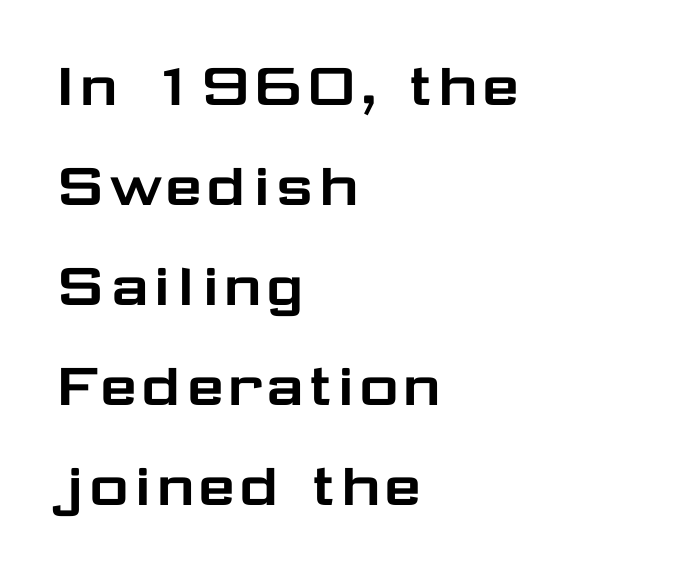
Q: Is the text italic (slanted)? A: No, it is upright.
Q: Is the typeface a serif or a sans-serif typeface? A: Sans-serif.
Q: Is the text underlined? A: No.
Q: How is the paragraph aligned? A: Left-aligned.
Q: Is the spacing between letters normal or unusually wide? A: Normal.
Q: Is the spacing between lines tight, normal or loose? A: Normal.
Q: Width (condensed, normal, or wide)? A: Wide.
Q: Stroke contrast? A: Low.
Q: x-height? A: Medium.
Q: Monospaced? A: No.
